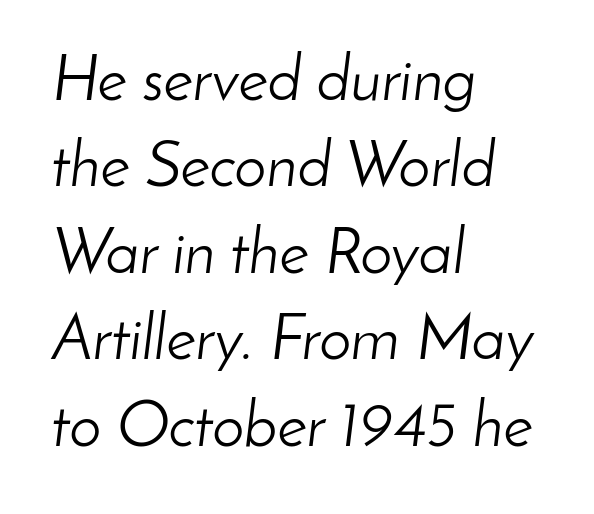
Looks like regular typesetting: each glyph gets only the width it needs. Notice how descenders clear the ascenders below comfortably — that's standard leading. Notice how the stems are inclined rather than vertical — that's the hallmark of italics. Each stroke keeps to a modest, everyday thickness or less. Visually the block forms a straight wall on the left and a jagged coastline on the right.
